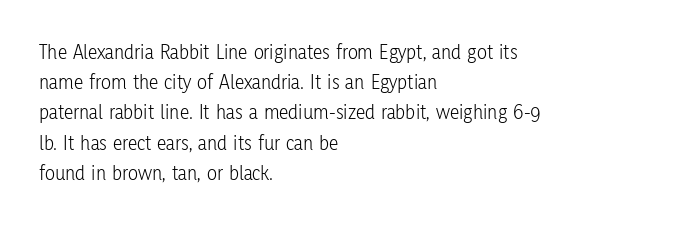
Regarding leading, the lines here are spaced in the standard way. Underline: absent. A classic flush-left, rag-right setting is used for this passage. Every character sits straight up, as roman type does.
